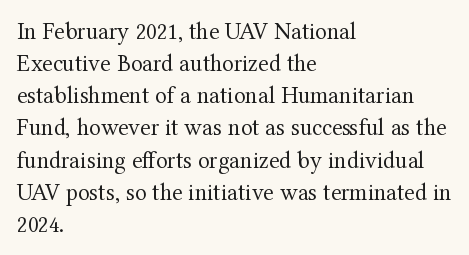
Q: Is the text bold? A: No.
Q: Is the text italic (slanted)? A: No, it is upright.
Q: Is the text underlined? A: No.
Q: How is the paragraph aligned? A: Left-aligned.
Q: Is the spacing between letters normal or unusually wide? A: Normal.
Q: Is the spacing between lines tight, normal or loose? A: Normal.
